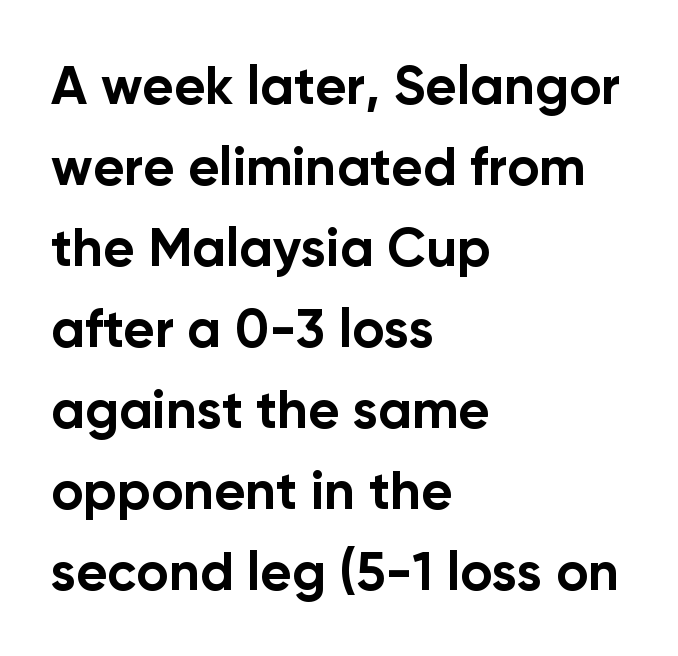
The image shows 54 px bold sans-serif type, upright; set left-aligned, normal line spacing (1.5x), normal letter spacing, not underlined; low stroke contrast and a medium x-height.
